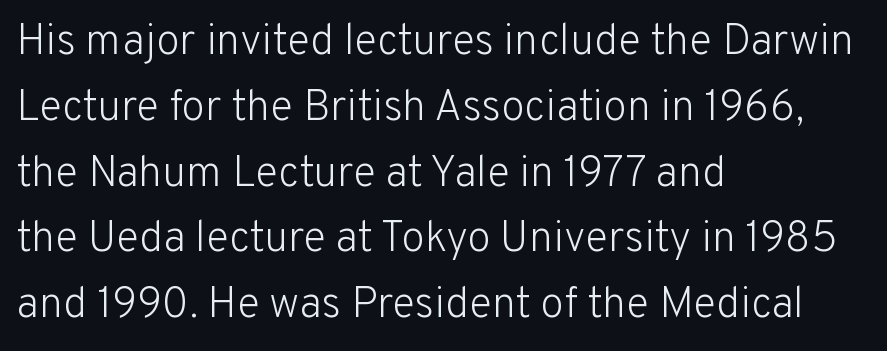
Q: Is the text bold? A: No.
Q: Is the text italic (slanted)? A: No, it is upright.
Q: Is the typeface a serif or a sans-serif typeface? A: Sans-serif.
Q: Is the text underlined? A: No.
Q: How is the paragraph aligned? A: Left-aligned.
Q: Is the spacing between letters normal or unusually wide? A: Normal.
Q: Is the spacing between lines tight, normal or loose? A: Normal.
Q: Width (condensed, normal, or wide)? A: Normal.
Q: Stroke contrast? A: Low.
Q: x-height? A: Medium.
Q: Monospaced? A: No.
